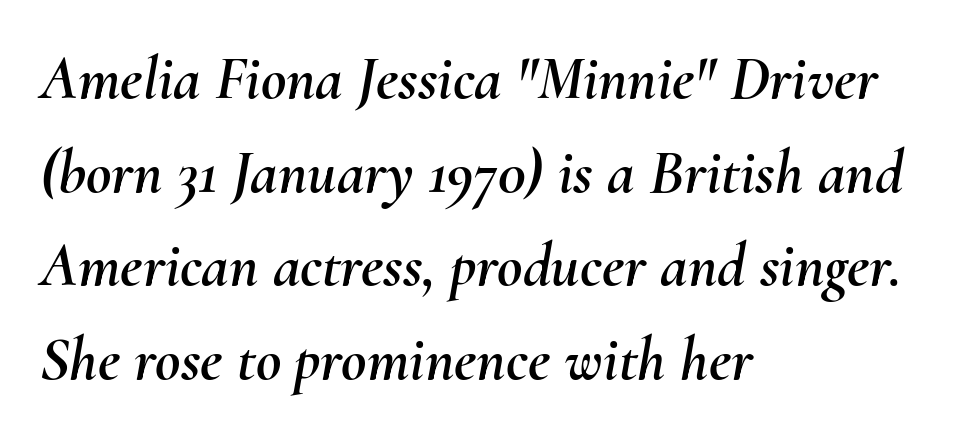
{"italic": "yes", "lean": "right", "slant_degrees": 10, "width": "normal", "stroke_contrast": "medium", "x_height": "small", "monospaced": "no", "underline": "no", "align": "left", "line_spacing": "normal", "line_spacing_ratio": 1.51, "letter_spacing": "normal", "letter_spacing_em": 0.0, "glyph_px": 62}
